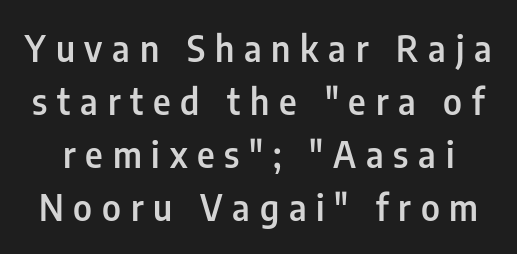
Has an underline been added? It has not. Italic: no, the glyphs are upright roman. The vertical gap from one line to the next is medium. Display-style spreading of the glyphs; the letterfit is very open.
